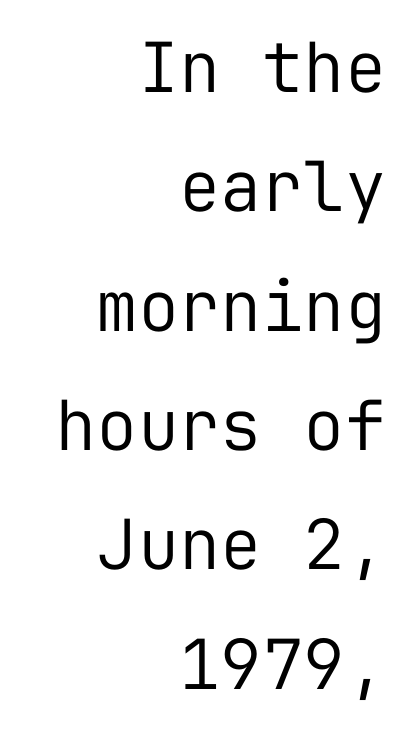
{"serif": "no", "italic": "no", "bold": "no", "weight": "regular", "width": "normal", "stroke_contrast": "low", "x_height": "medium", "monospaced": "yes", "underline": "no", "align": "right", "line_spacing_ratio": 1.73, "letter_spacing": "normal", "letter_spacing_em": 0.0, "glyph_px": 69}
